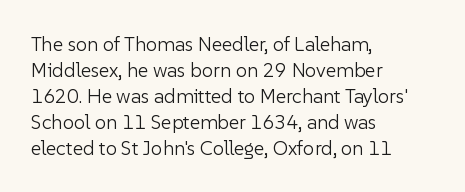
Where is the straight margin? On the left. This sample keeps an unexceptional amount of space between lines. The typesetting does not lean heavy: it is not bold. The gaps between neighbouring characters are ordinary and unremarkable. A clean baseline with only descenders dipping below it.
